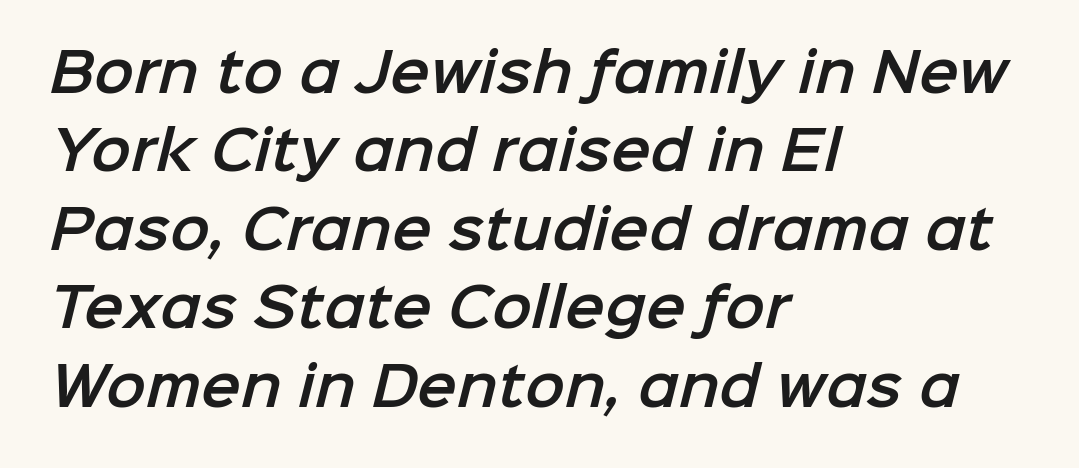
Q: Is the typeface a serif or a sans-serif typeface? A: Sans-serif.
Q: Is the text underlined? A: No.
Q: How is the paragraph aligned? A: Left-aligned.
Q: Is the spacing between letters normal or unusually wide? A: Normal.
Q: Is the spacing between lines tight, normal or loose? A: Normal.
Q: Width (condensed, normal, or wide)? A: Normal.
Q: Stroke contrast? A: Low.
Q: x-height? A: Medium.
Q: Monospaced? A: No.
